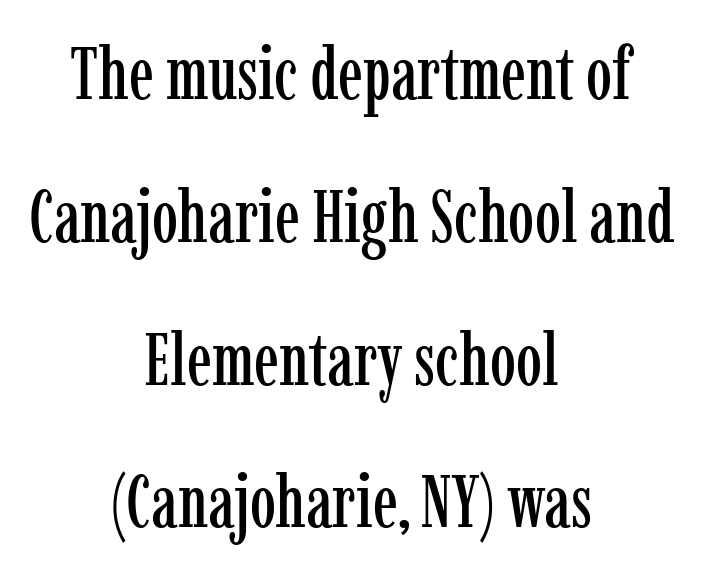
The image shows 74 px condensed serif type, upright; set centered, loose line spacing (1.93x), normal letter spacing, not underlined; low stroke contrast and a medium x-height.
